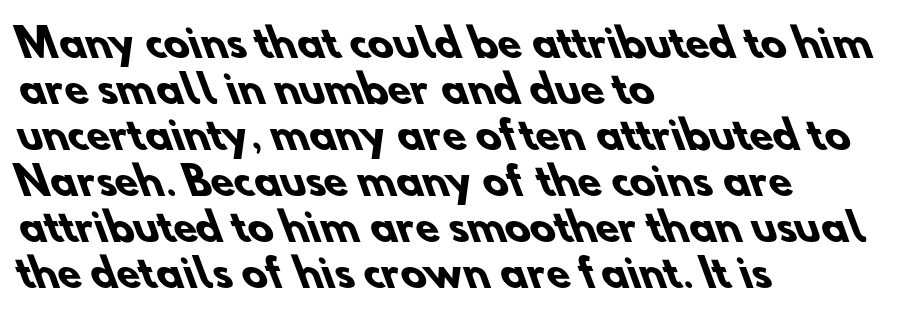
{"serif": "no", "bold": "yes", "weight": "heavy", "width": "normal", "stroke_contrast": "low", "x_height": "small", "monospaced": "no", "underline": "no", "align": "left", "line_spacing_ratio": 1.21, "letter_spacing": "normal", "letter_spacing_em": 0.0, "glyph_px": 38}
